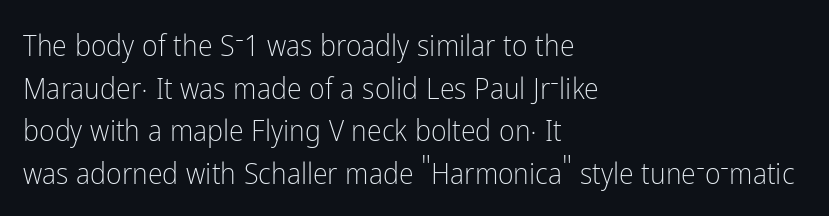
Q: Is the text bold? A: No.
Q: Is the text italic (slanted)? A: No, it is upright.
Q: Is the typeface a serif or a sans-serif typeface? A: Sans-serif.
Q: Is the text underlined? A: No.
Q: How is the paragraph aligned? A: Left-aligned.
Q: Is the spacing between letters normal or unusually wide? A: Normal.
Q: Is the spacing between lines tight, normal or loose? A: Normal.
Q: Width (condensed, normal, or wide)? A: Condensed.
Q: Stroke contrast? A: Low.
Q: x-height? A: Medium.
Q: Monospaced? A: No.
